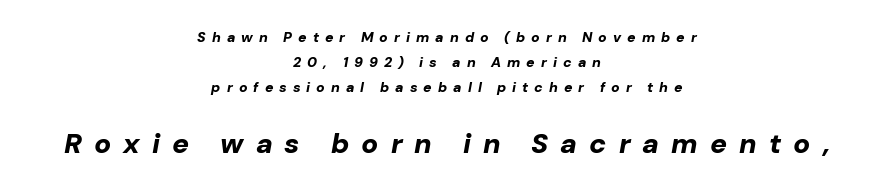
{"italic": "yes", "lean": "right", "slant_degrees": 10, "bold": "yes", "weight": "bold", "width": "normal", "stroke_contrast": "low", "x_height": "medium", "monospaced": "no", "underline": "no", "align": "center", "line_spacing_ratio": 1.78, "letter_spacing": "wide", "letter_spacing_em": 0.43, "larger_block": "second", "size_ratio": 2.0, "glyph_px": 28}
